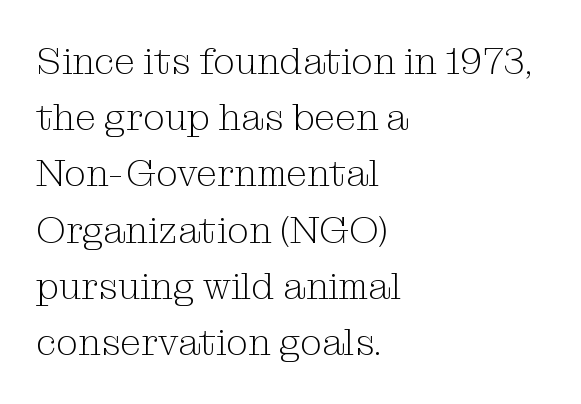
Q: Is the text bold? A: No.
Q: Is the text italic (slanted)? A: No, it is upright.
Q: Is the typeface a serif or a sans-serif typeface? A: Serif.
Q: Is the text underlined? A: No.
Q: How is the paragraph aligned? A: Left-aligned.
Q: Is the spacing between letters normal or unusually wide? A: Normal.
Q: Is the spacing between lines tight, normal or loose? A: Normal.
Q: Width (condensed, normal, or wide)? A: Normal.
Q: Stroke contrast? A: Medium.
Q: x-height? A: Medium.
Q: Monospaced? A: No.
